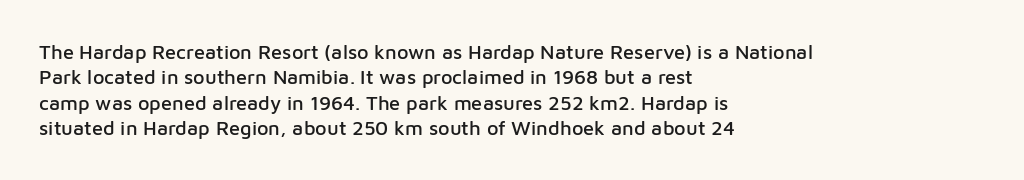
Layout note: lines flush left. The zone under the glyphs is completely vacant. The gaps between neighbouring characters are ordinary and unremarkable. Ascenders rise straight up at ninety degrees. Leading matches the norm, producing a regular column.
